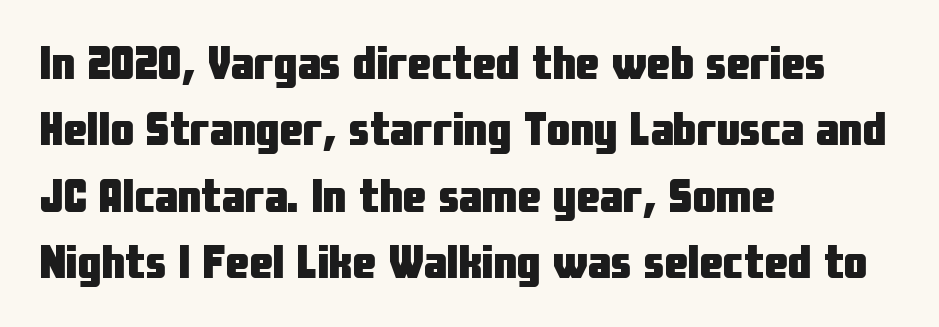
The image shows 47 px heavy, condensed sans-serif type, upright; set left-aligned, normal line spacing (1.41x), normal letter spacing, not underlined; low stroke contrast and a medium x-height.
